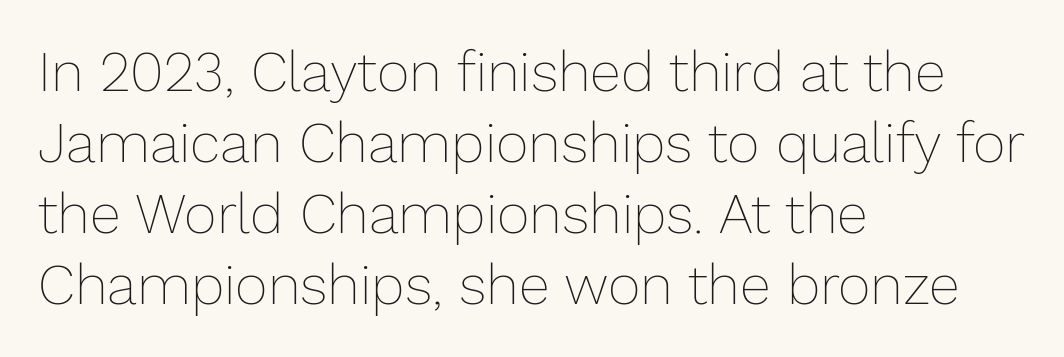
Varying glyph widths throughout — classic text-font behaviour. Nothing heavy about these letters — not bold at all. Letters rest on an invisible, unmarked baseline. The type sits square on the baseline with zero lean. Line starts are locked; line ends wander.
